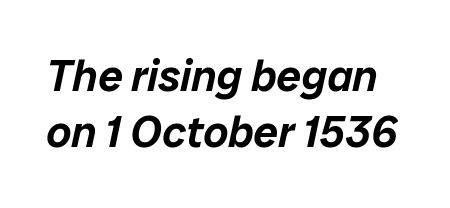
Summary of vertical rhythm: regular, with standard interline spacing. The line texture is even and compact thanks to regular tracking. The rendering uses natural spacing where letterforms have individual widths. The specimen reads as italic at a glance.
